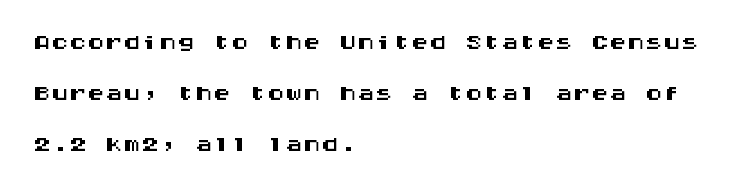
The image shows 36 px wide sans-serif type, upright, monospaced; set left-aligned, normal line spacing (1.41x), normal letter spacing, not underlined; medium stroke contrast and a large x-height.
